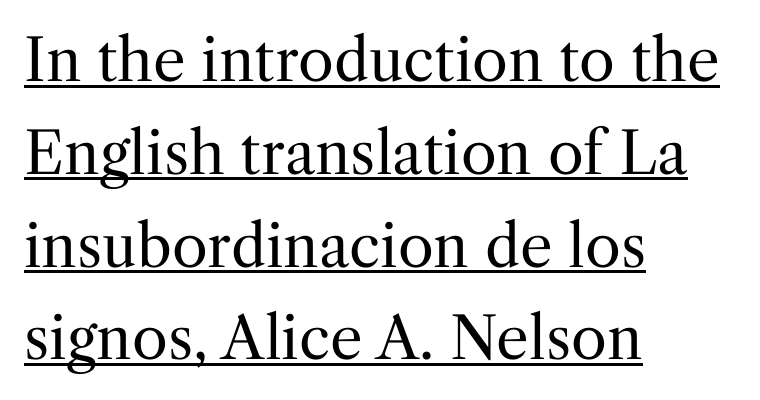
The image shows 58 px regular-weight serif type, upright; set left-aligned, normal line spacing (1.6x), normal letter spacing, underlined; medium stroke contrast and a medium x-height.
